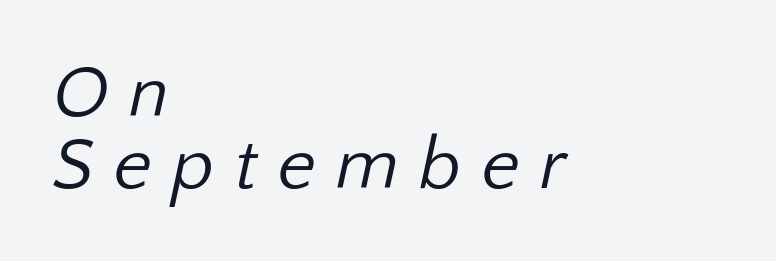
Bare-footed words on every line. The paragraph has a hard left edge and a soft right edge. The vertical gap from one line to the next is small. Spacing verdict: proportional, widths tailored to each character. The glyphs in this specimen are sans serif. The weight would be labelled regular, book, light, or lighter still.
